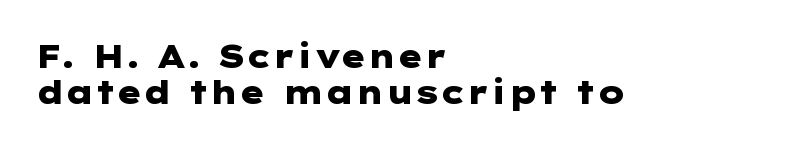
The image shows 32 px heavy, wide sans-serif type, upright; set left-aligned, tight line spacing (1.13x), normal letter spacing, not underlined; low stroke contrast and a medium x-height.
